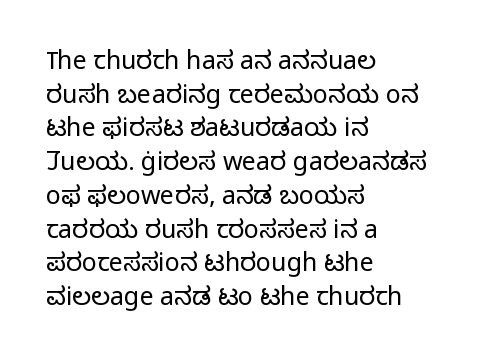
Honestly, there is no underline to notice here at all. When letters stand straight like this, we call the style roman or upright. The passage shown stacks its lines at a standard gap. Horizontal alignment here is leftward, the default for most running prose. Ink coverage per letter is moderate at most.
